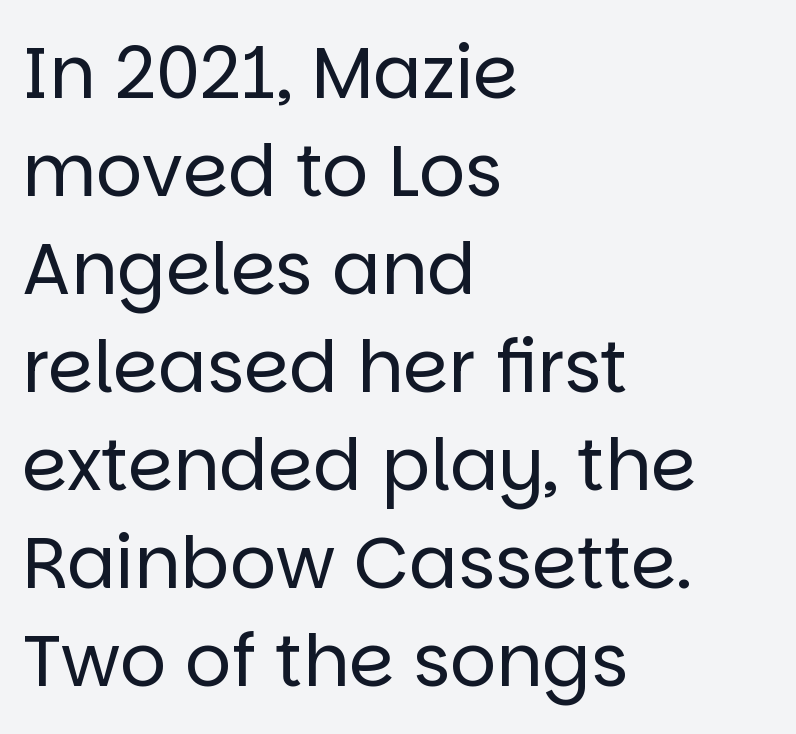
Q: Is the text bold? A: No.
Q: Is the text italic (slanted)? A: No, it is upright.
Q: Is the typeface a serif or a sans-serif typeface? A: Sans-serif.
Q: Is the text underlined? A: No.
Q: How is the paragraph aligned? A: Left-aligned.
Q: Is the spacing between letters normal or unusually wide? A: Normal.
Q: Is the spacing between lines tight, normal or loose? A: Normal.
Q: Width (condensed, normal, or wide)? A: Normal.
Q: Stroke contrast? A: Low.
Q: x-height? A: Large.
Q: Monospaced? A: No.
